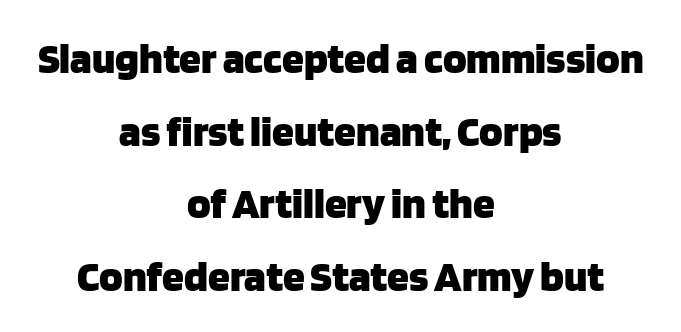
{"serif": "no", "italic": "no", "bold": "yes", "weight": "heavy", "width": "normal", "stroke_contrast": "low", "x_height": "large", "monospaced": "no", "underline": "no", "align": "center", "line_spacing": "normal", "line_spacing_ratio": 1.65, "letter_spacing": "normal", "letter_spacing_em": 0.0, "glyph_px": 44}
